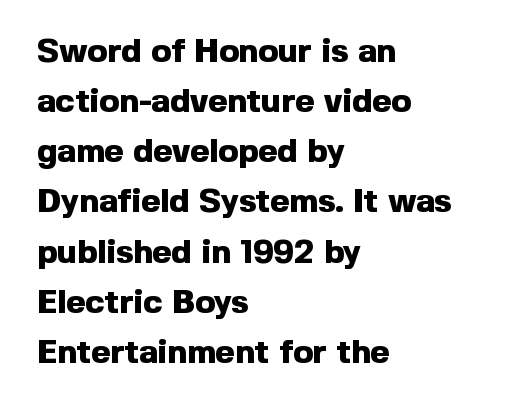
The characters display no serif detailing; their extremities are plain. The area under the type is left untouched. Left-aligned paragraph, ragged on the right. The line texture is even and compact thanks to regular tracking. Typographic density is high because the face is bold.
